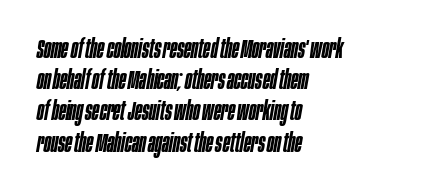
{"italic": "yes", "lean": "right", "slant_degrees": 10, "bold": "semi", "underline": "no", "align": "left", "line_spacing_ratio": 1.2, "letter_spacing": "normal", "letter_spacing_em": 0.0, "glyph_px": 26}
